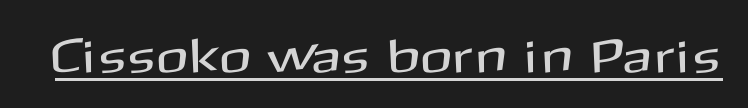
Q: Is the text italic (slanted)? A: No, it is upright.
Q: Is the typeface a serif or a sans-serif typeface? A: Sans-serif.
Q: Is the text underlined? A: Yes.
Q: Width (condensed, normal, or wide)? A: Normal.
Q: Stroke contrast? A: Medium.
Q: x-height? A: Medium.
Q: Monospaced? A: No.
